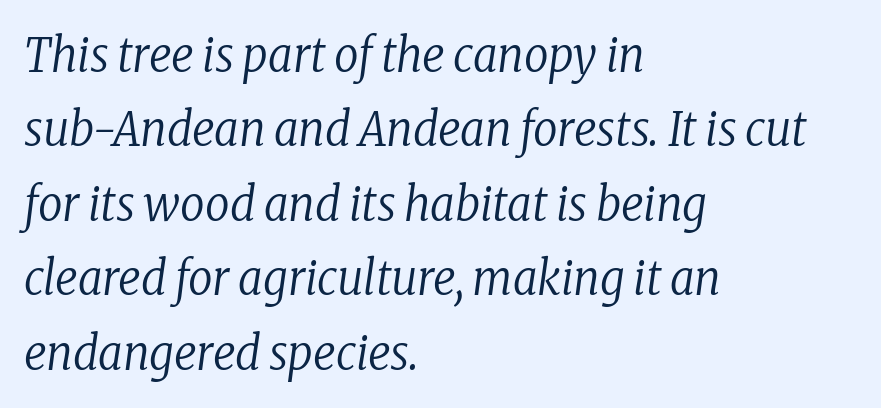
{"serif": "yes", "italic": "yes", "lean": "right", "slant_degrees": 8, "bold": "no", "weight": "regular", "width": "condensed", "stroke_contrast": "low", "x_height": "medium", "monospaced": "no", "underline": "no", "align": "left", "line_spacing": "normal", "line_spacing_ratio": 1.55, "letter_spacing": "normal", "letter_spacing_em": 0.0, "glyph_px": 48}
